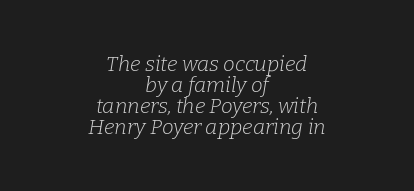
The image shows 21 px text type, italic (leaning right); set centered, tight line spacing (1.0x), normal letter spacing, not underlined.
